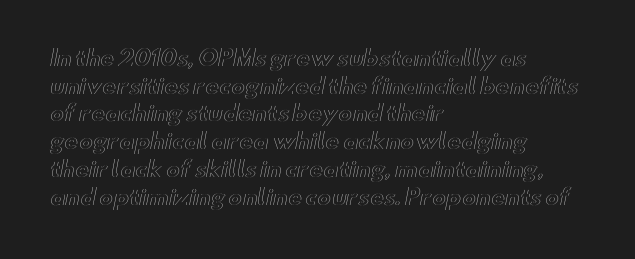
The image shows 21 px text type; set left-aligned, normal line spacing (1.32x), normal letter spacing, not underlined.
